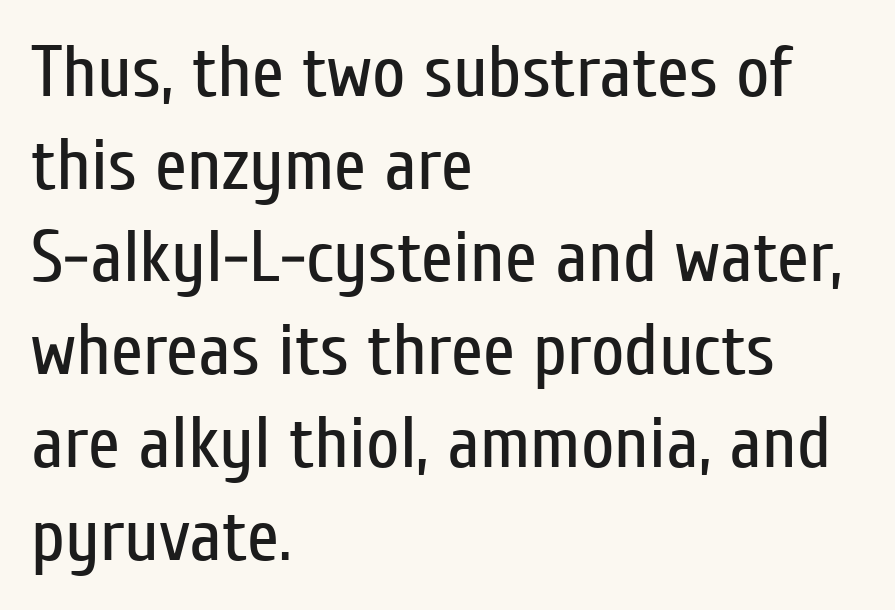
{"serif": "no", "italic": "no", "bold": "no", "weight": "regular", "width": "condensed", "stroke_contrast": "low", "x_height": "medium", "monospaced": "no", "underline": "no", "align": "left", "line_spacing": "normal", "line_spacing_ratio": 1.27, "letter_spacing": "normal", "letter_spacing_em": 0.0, "glyph_px": 73}
